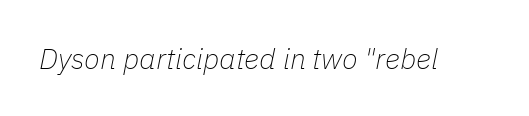
The image shows 29 px thin type, italic (leaning right); set normal letter spacing, not underlined; low stroke contrast and a medium x-height.
